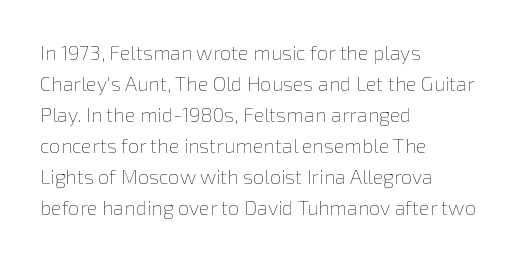
The image shows 20 px text type, upright; set left-aligned, normal line spacing (1.55x), normal letter spacing, not underlined.
